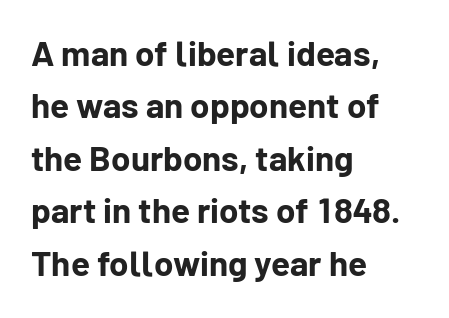
The image shows 35 px bold sans-serif type, upright; set left-aligned, normal line spacing (1.5x), normal letter spacing, not underlined; low stroke contrast and a medium x-height.
